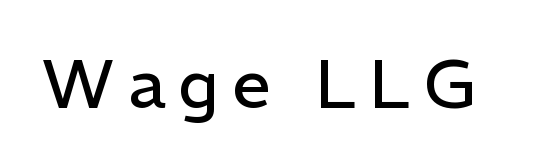
Unlike italic type, these characters show no tilt at all. Grotesque or geometric, the face here clearly has no serifs. Letters have the restrained weight of plain body copy at most. Note the varied advance widths — an 'i' is clearly narrower than an 'm'. The string is rendered with underlining switched off.
